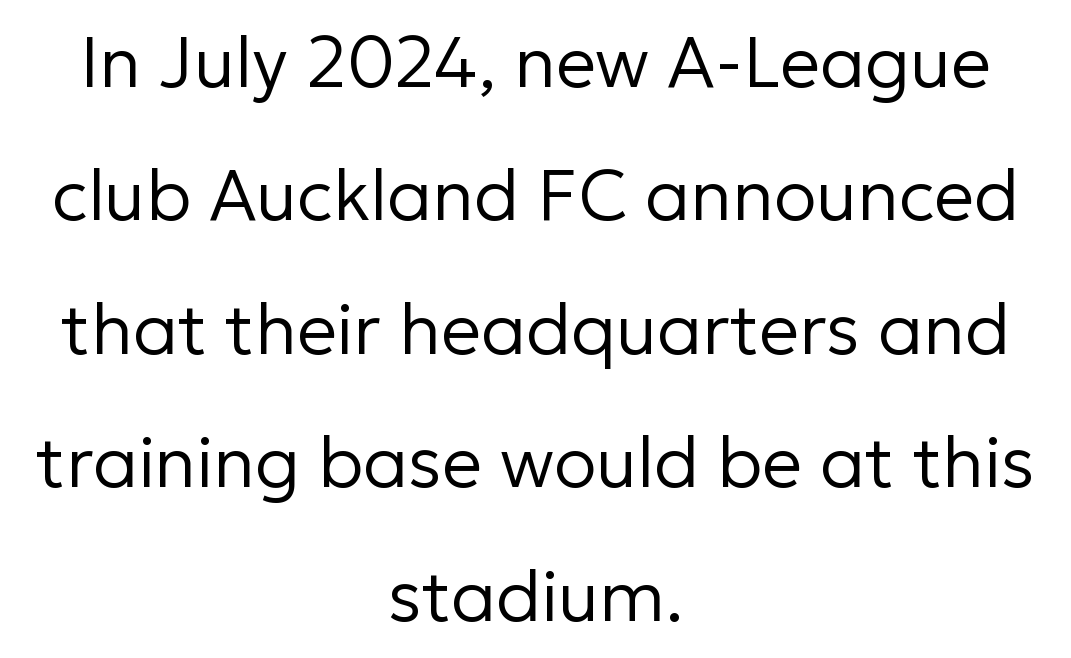
The characters display no serif detailing; their extremities are plain. Between one letter and the next there's only the usual sliver of space. Is there any slant? The stems are plumb. Stem width sits at or under what a default text font uses. Honestly, there is no underline to notice here at all.
